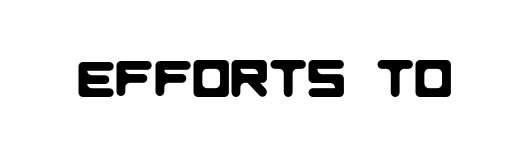
The gap between lines stays unmarked. Short note: letters normally spaced. The rendering shows plain stroke endings on the letterforms — a sans-serif design. Here the designer chose a conventional face with non-uniform glyph widths.
